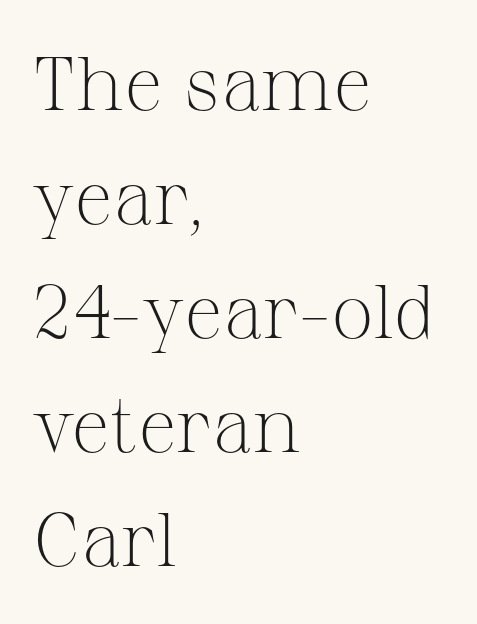
Q: Is the text bold? A: No.
Q: Is the text italic (slanted)? A: No, it is upright.
Q: Is the typeface a serif or a sans-serif typeface? A: Serif.
Q: Is the text underlined? A: No.
Q: How is the paragraph aligned? A: Left-aligned.
Q: Is the spacing between letters normal or unusually wide? A: Normal.
Q: Is the spacing between lines tight, normal or loose? A: Normal.
Q: Width (condensed, normal, or wide)? A: Normal.
Q: Stroke contrast? A: Medium.
Q: x-height? A: Medium.
Q: Monospaced? A: No.
